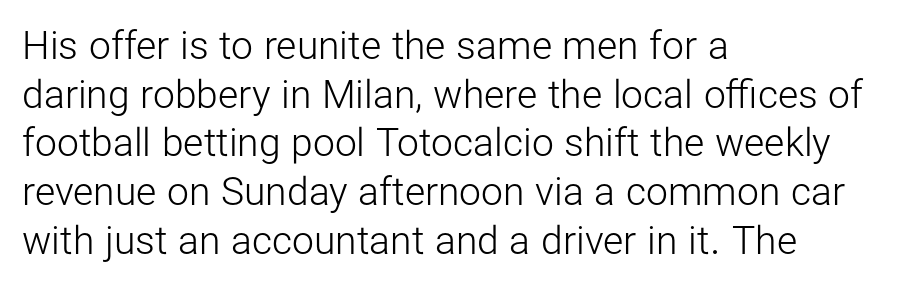
The type is set solid horizontally, with unmodified tracking. Designer's note — italics off, roman on. How would I describe the line gaps? Plain and ordinary. Any mark beneath the type? The region is blank. Do the characters align in a grid? No, the font is proportional.
